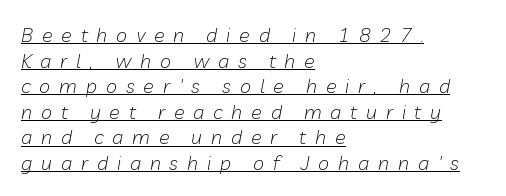
The image shows 20 px text type, italic (leaning right); set left-aligned, normal line spacing (1.28x), unusually wide letter spacing (+0.44 em), underlined.
